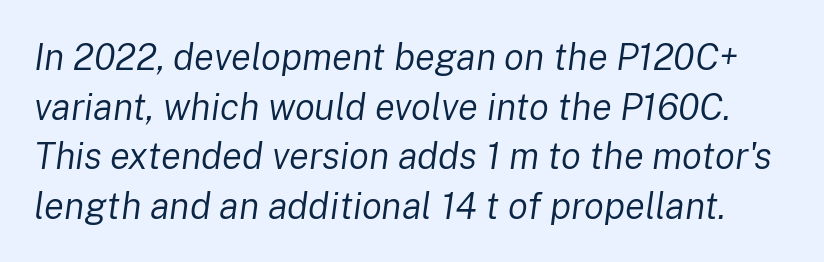
The image shows 37 px regular-weight type, italic (leaning right); set normal line spacing (1.34x), normal letter spacing, not underlined; low stroke contrast and a medium x-height.
